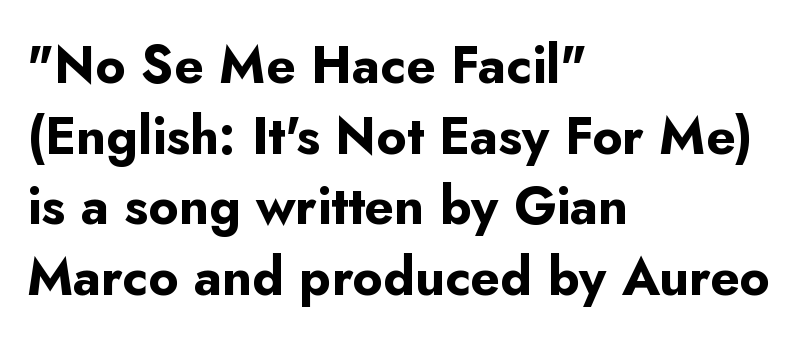
Q: Is the text bold? A: Yes.
Q: Is the text italic (slanted)? A: No, it is upright.
Q: Is the typeface a serif or a sans-serif typeface? A: Sans-serif.
Q: Is the text underlined? A: No.
Q: How is the paragraph aligned? A: Left-aligned.
Q: Is the spacing between letters normal or unusually wide? A: Normal.
Q: Is the spacing between lines tight, normal or loose? A: Normal.
Q: Width (condensed, normal, or wide)? A: Normal.
Q: Stroke contrast? A: Low.
Q: x-height? A: Small.
Q: Monospaced? A: No.
